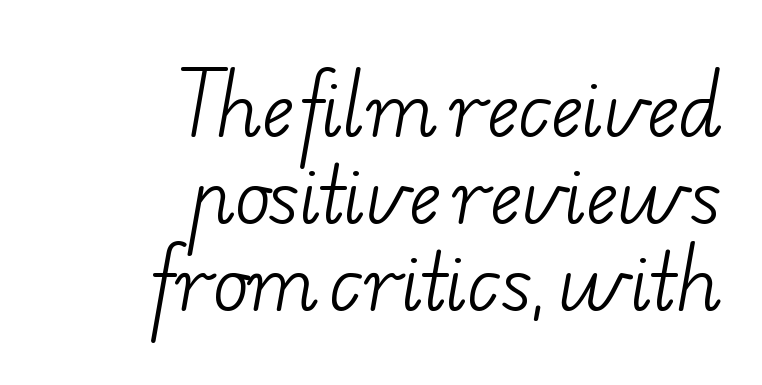
Letter spacing: default. Yep, those are serifs on the letters. Character widths vary here, with narrow letters taking less room than wide ones. The lines are quadded right. This reads as an unemphasized weight, regular at the heaviest. Rule under the text: the space is simply empty.
